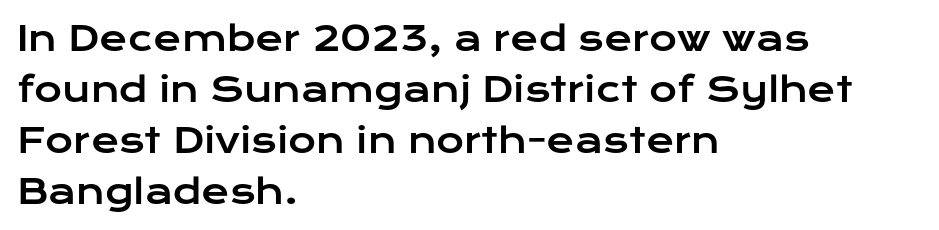
The image shows 34 px wide sans-serif type, upright; set left-aligned, normal line spacing (1.5x), normal letter spacing, not underlined; low stroke contrast and a medium x-height.
